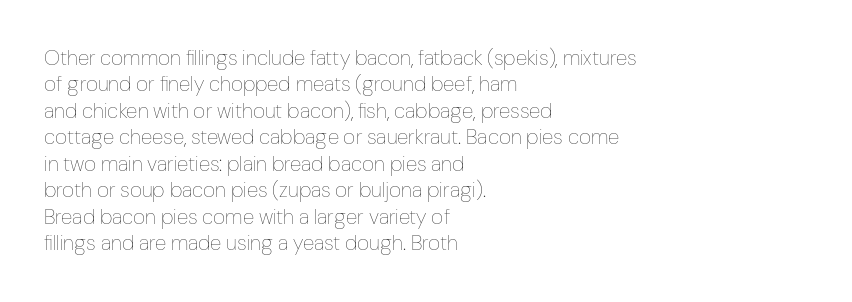
{"italic": "no", "bold": "no", "underline": "no", "align": "left", "line_spacing": "normal", "line_spacing_ratio": 1.26, "letter_spacing": "normal", "letter_spacing_em": 0.0, "glyph_px": 21}
